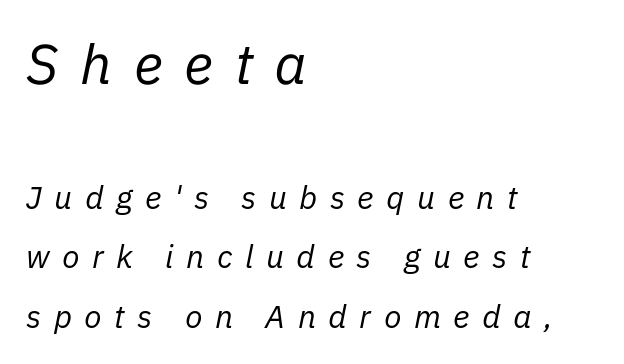
{"italic": "yes", "lean": "right", "slant_degrees": 11, "bold": "no", "weight": "regular", "width": "normal", "stroke_contrast": "low", "x_height": "medium", "monospaced": "no", "underline": "no", "align": "left", "line_spacing_ratio": 1.87, "letter_spacing": "wide", "letter_spacing_em": 0.39, "larger_block": "first", "size_ratio": 1.75, "glyph_px": 56}
